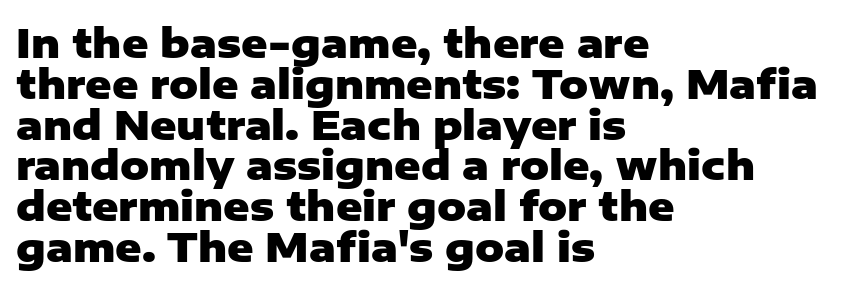
Q: Is the text bold? A: Yes.
Q: Is the text italic (slanted)? A: No, it is upright.
Q: Is the typeface a serif or a sans-serif typeface? A: Sans-serif.
Q: Is the text underlined? A: No.
Q: How is the paragraph aligned? A: Left-aligned.
Q: Is the spacing between letters normal or unusually wide? A: Normal.
Q: Is the spacing between lines tight, normal or loose? A: Tight.
Q: Width (condensed, normal, or wide)? A: Normal.
Q: Stroke contrast? A: Low.
Q: x-height? A: Medium.
Q: Monospaced? A: No.
